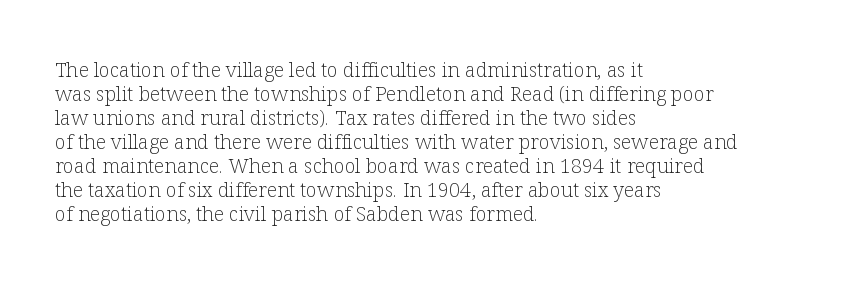
{"italic": "no", "bold": "no", "underline": "no", "align": "left", "line_spacing_ratio": 1.2, "letter_spacing": "normal", "letter_spacing_em": 0.0, "glyph_px": 20}
